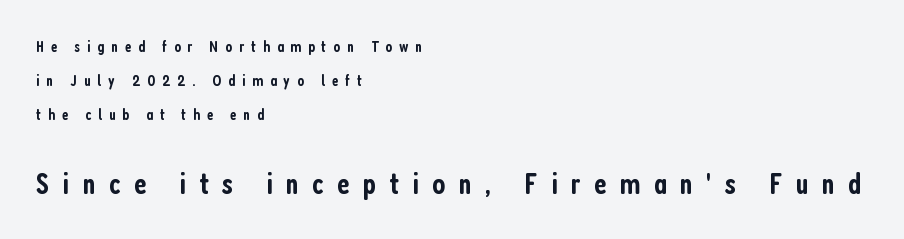
Q: Is the text bold? A: Semi-bold.
Q: Is the text italic (slanted)? A: No, it is upright.
Q: Is the typeface a serif or a sans-serif typeface? A: Sans-serif.
Q: Is the text underlined? A: No.
Q: How is the paragraph aligned? A: Left-aligned.
Q: Is the spacing between letters normal or unusually wide? A: Unusually wide.
Q: Is the spacing between lines tight, normal or loose? A: Loose.
Q: Which block of text is set in a larger size, the first (top) or the second (bottom)? A: The second (bottom) one.
Q: Width (condensed, normal, or wide)? A: Condensed.
Q: Stroke contrast? A: Low.
Q: x-height? A: Medium.
Q: Monospaced? A: No.
